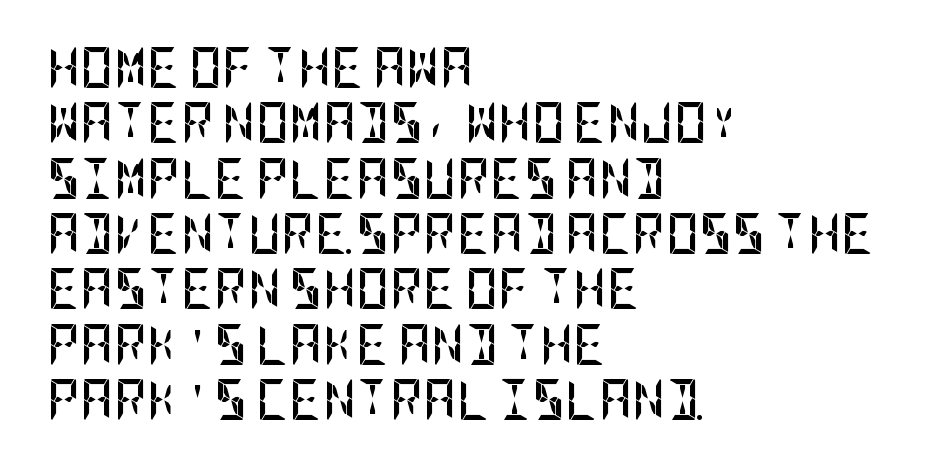
{"serif": "no", "italic": "no", "bold": "yes", "weight": "semibold", "width": "condensed", "stroke_contrast": "low", "x_height": "large", "underline": "no", "align": "left", "line_spacing": "normal", "line_spacing_ratio": 1.35, "letter_spacing": "normal", "letter_spacing_em": 0.0, "glyph_px": 41}
